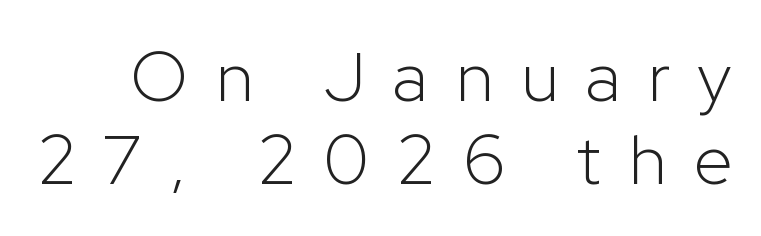
You can tell it's not italic because the verticals are truly vertical. The line texture is sparse and dotted thanks to wide tracking. Letterform terminals end flat and unadorned throughout the passage. Is this a heavy cut? Hardly; it is regular or lighter. Type without underlining.
